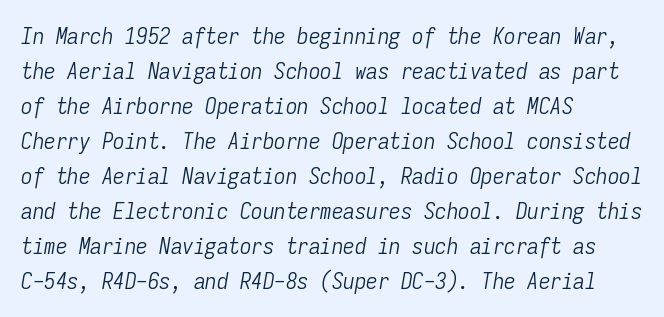
The image shows 23 px text type, italic (leaning right); set left-aligned, normal line spacing (1.52x), normal letter spacing, not underlined.
